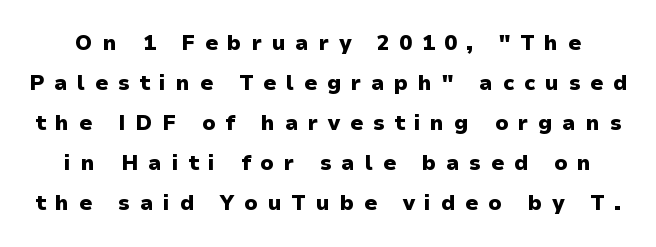
Q: Is the text bold? A: Yes.
Q: Is the text italic (slanted)? A: No, it is upright.
Q: Is the text underlined? A: No.
Q: Is the spacing between letters normal or unusually wide? A: Unusually wide.
Q: Is the spacing between lines tight, normal or loose? A: Loose.
